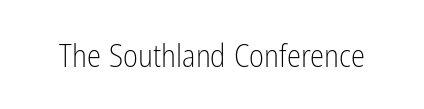
Q: Is the text bold? A: No.
Q: Is the text italic (slanted)? A: No, it is upright.
Q: Is the typeface a serif or a sans-serif typeface? A: Sans-serif.
Q: Is the text underlined? A: No.
Q: Is the spacing between letters normal or unusually wide? A: Normal.
Q: Width (condensed, normal, or wide)? A: Condensed.
Q: Stroke contrast? A: Low.
Q: x-height? A: Medium.
Q: Monospaced? A: No.
